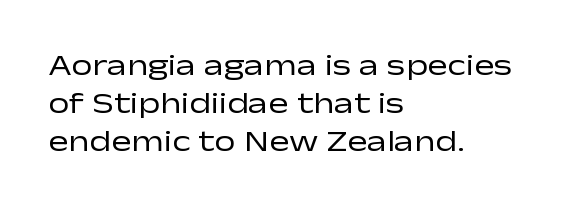
The image shows 30 px regular-weight, wide sans-serif type, upright; set left-aligned, normal line spacing (1.27x), normal letter spacing, not underlined; low stroke contrast and a medium x-height.
